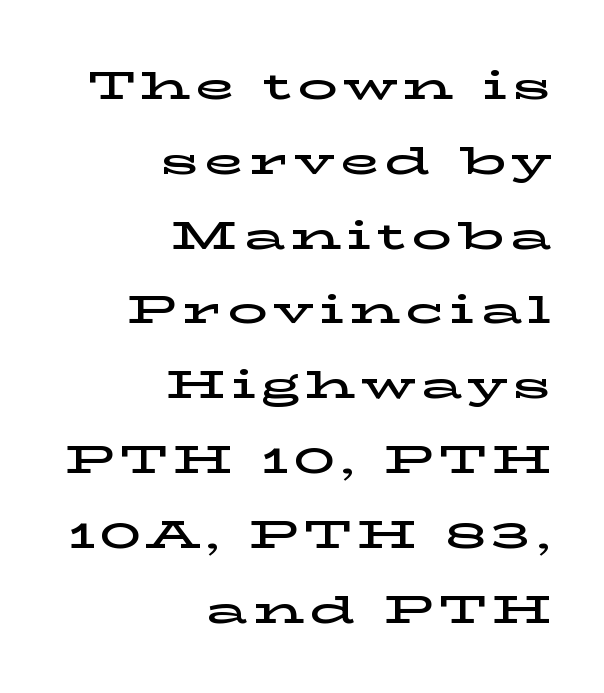
The space beneath each line is pristine and unruled. Rendered with straight, roman letterforms. The typesetter chose a ragged-left arrangement here. A typesetter would call this proportional, since set widths differ per character. This rendering employs a face with finishing strokes, i.e., a serif.
